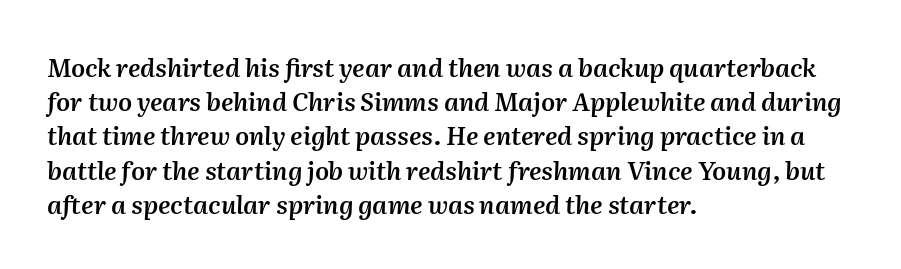
Weight check: semibold — heavier than regular, not quite bold. An italicized treatment has been applied to the whole sample. If you drew a ruler down the left edge, every line would touch it. The area under the type is left untouched. Observe the ordinary spacing: letters are neighbours, not strangers. Regular leading.
